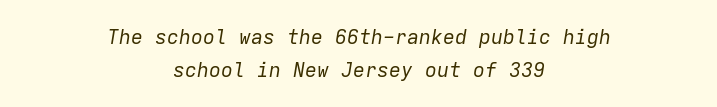
The image shows 20 px text type, italic (leaning right); set centered, normal line spacing (1.64x), normal letter spacing, not underlined.
